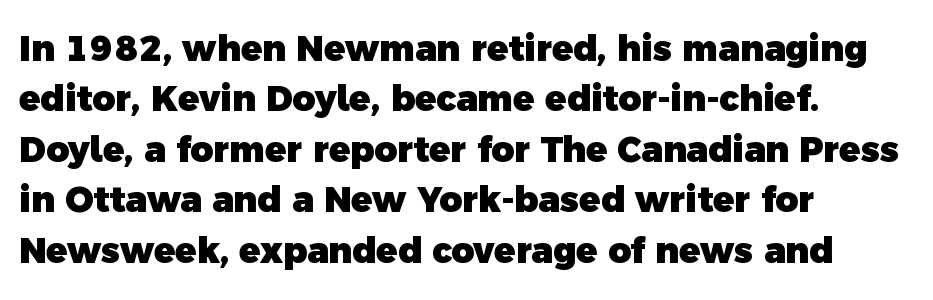
Q: Is the text bold? A: Yes.
Q: Is the typeface a serif or a sans-serif typeface? A: Sans-serif.
Q: Is the text underlined? A: No.
Q: How is the paragraph aligned? A: Left-aligned.
Q: Is the spacing between letters normal or unusually wide? A: Normal.
Q: Is the spacing between lines tight, normal or loose? A: Normal.
Q: Width (condensed, normal, or wide)? A: Normal.
Q: x-height? A: Medium.
Q: Monospaced? A: No.
